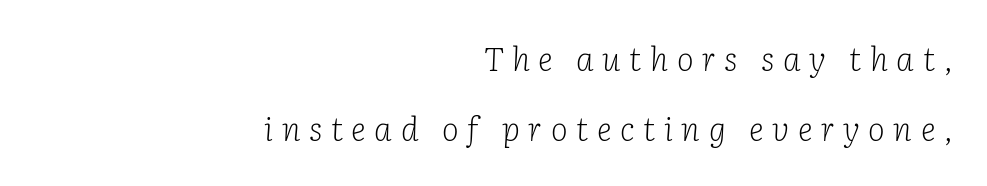
The image shows 32 px light serif type, italic (leaning right); set right-aligned, loose line spacing (2.19x), unusually wide letter spacing (+0.27 em), not underlined; low stroke contrast and a medium x-height.
